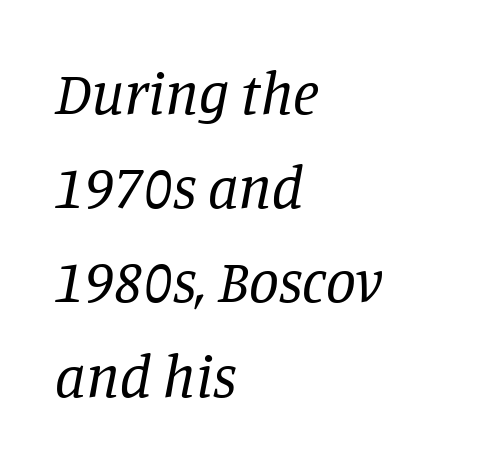
{"serif": "yes", "italic": "yes", "lean": "right", "slant_degrees": 11, "bold": "no", "weight": "regular", "width": "normal", "stroke_contrast": "low", "x_height": "large", "monospaced": "no", "underline": "no", "align": "left", "line_spacing": "normal", "line_spacing_ratio": 1.57, "letter_spacing": "normal", "letter_spacing_em": 0.0, "glyph_px": 60}
